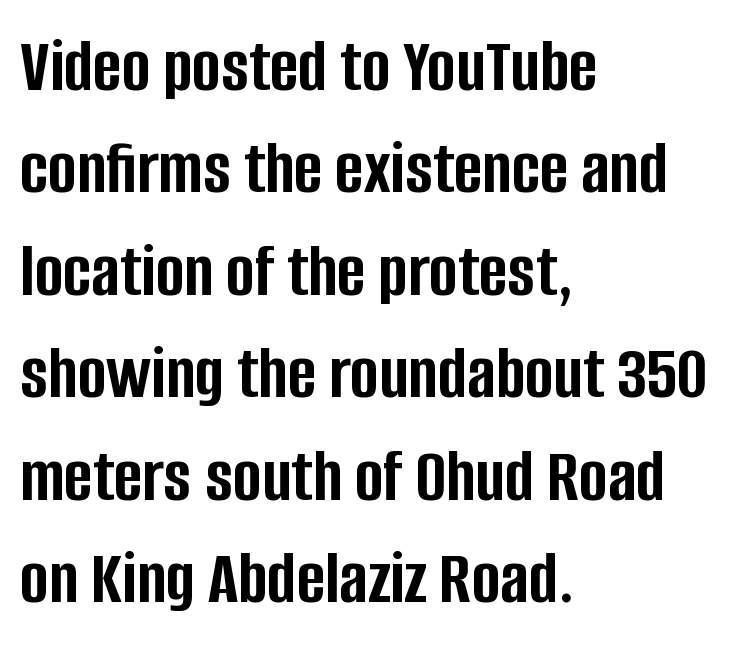
Default kerning and tracking; the words read as compact shapes. The passage shown stacks its lines at a standard gap. The gap between lines stays unmarked. The compositor pushed each line to the left boundary.
